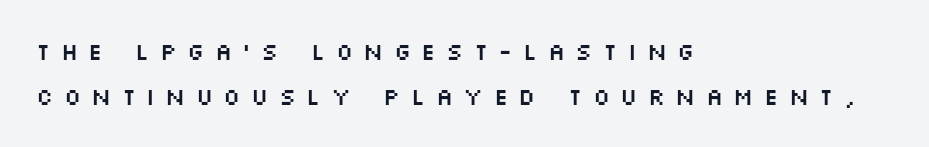
{"italic": "no", "underline": "no", "align": "left", "line_spacing": "loose", "line_spacing_ratio": 1.95, "letter_spacing": "wide", "letter_spacing_em": 0.45, "glyph_px": 23}
